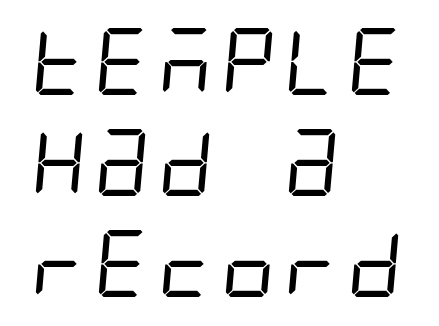
Each letter's strokes conclude bluntly, with no projecting serifs. Is the type heavy? It reads as light-to-regular instead. A student would call this left alignment; a typographer would say flush left, rag right. How would I describe the line gaps? Plain and ordinary. The gaps between neighbouring characters are ordinary and unremarkable.
